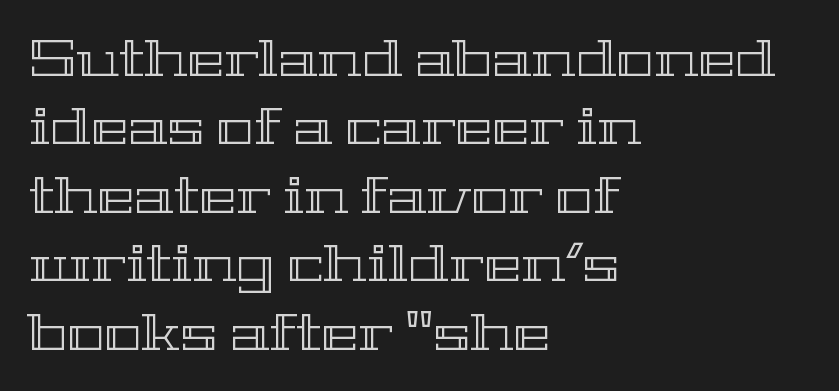
{"italic": "no", "width": "wide", "x_height": "medium", "monospaced": "no", "underline": "no", "align": "left", "line_spacing": "normal", "line_spacing_ratio": 1.37, "letter_spacing": "normal", "letter_spacing_em": 0.0, "glyph_px": 50}
